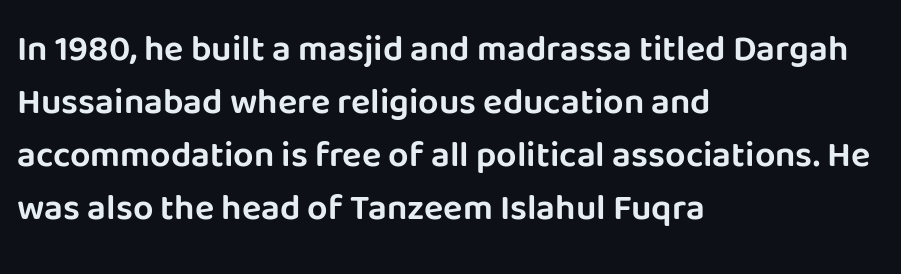
The image shows 36 px sans-serif type, upright; set left-aligned, normal line spacing (1.47x), normal letter spacing, not underlined; low stroke contrast and a large x-height.
